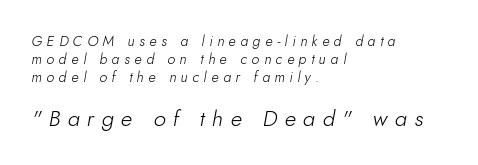
Students, observe: this is what conventionally led text looks like. Note: smaller setting up top, larger setting below. The tracking reads as deliberately expanded to a designer's eye. This is oblique type, the kind used for emphasis or titles. Caption: multi-line text, flush left, ragged right.
